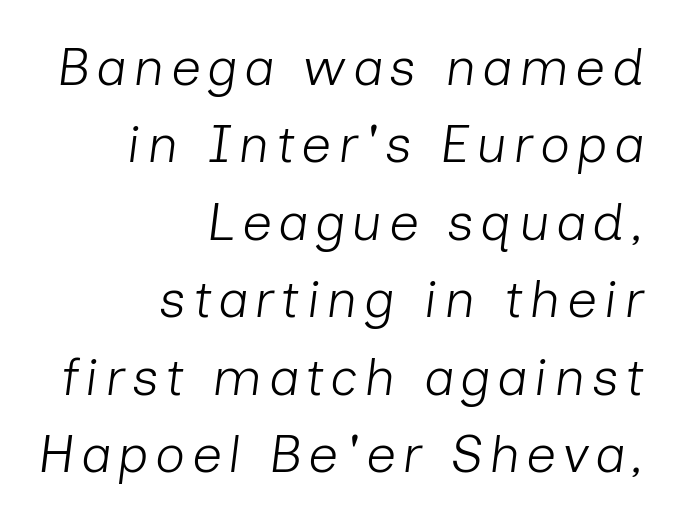
The image shows 53 px light type, italic (leaning right); set right-aligned, normal line spacing (1.46x), not underlined; low stroke contrast and a medium x-height.
